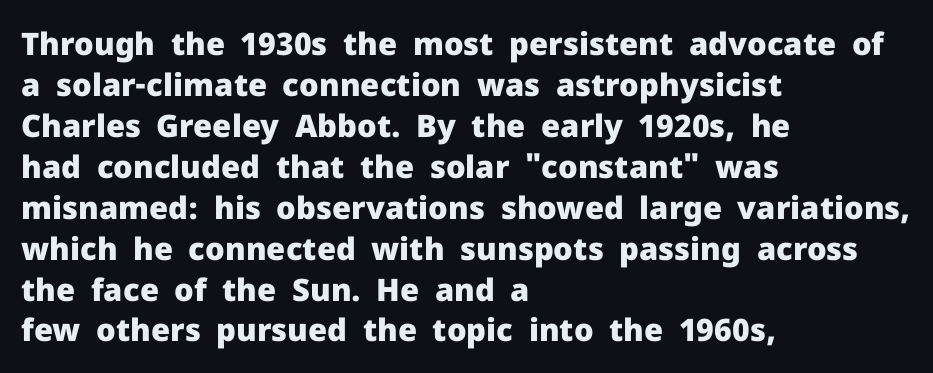
Do the characters align in a grid? No, the font is proportional. Classification — sans serif. Emphasis by weight is at full strength: bold. Summary of vertical rhythm: regular, with standard interline spacing.
